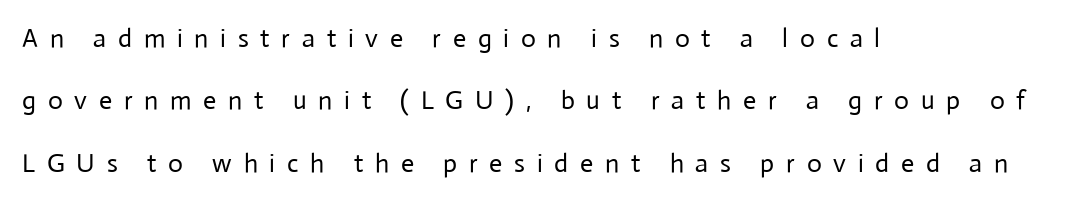
{"italic": "no", "bold": "no", "underline": "no", "align": "left", "line_spacing": "loose", "line_spacing_ratio": 2.4, "letter_spacing": "wide", "letter_spacing_em": 0.45, "glyph_px": 26}
